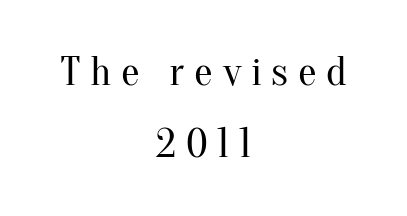
The image shows 42 px regular-weight serif type, upright; set centered, line spacing 1.72x, unusually wide letter spacing (+0.23 em), not underlined; medium stroke contrast and a small x-height.
